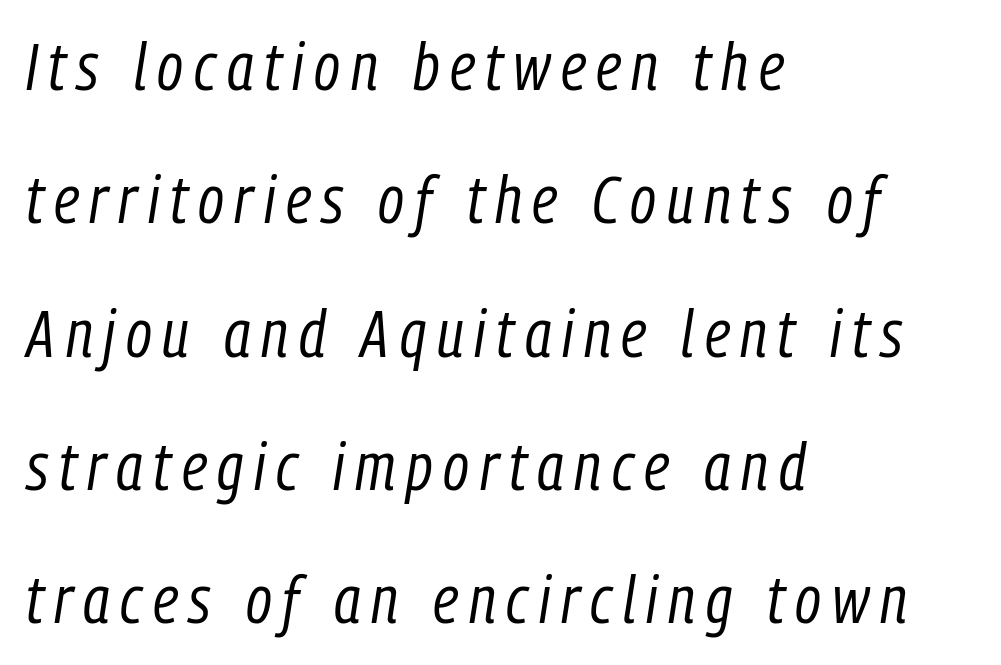
{"italic": "yes", "lean": "right", "slant_degrees": 9, "bold": "no", "weight": "regular", "width": "condensed", "stroke_contrast": "low", "x_height": "medium", "monospaced": "no", "underline": "no", "align": "left", "line_spacing": "loose", "line_spacing_ratio": 2.02, "glyph_px": 66}
